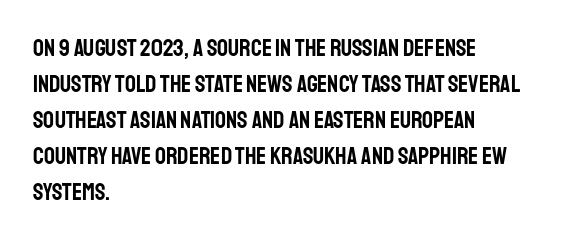
The image shows 24 px text type, upright; set left-aligned, normal line spacing (1.5x), normal letter spacing, not underlined.
